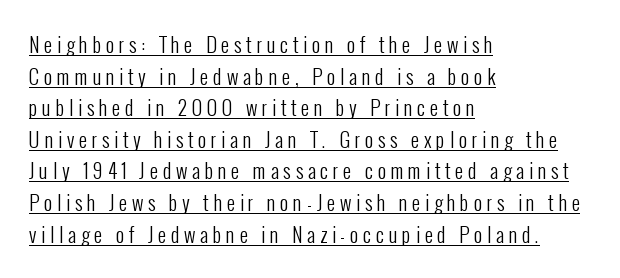
The image shows 20 px text type, upright; set left-aligned, normal line spacing (1.58x), unusually wide letter spacing (+0.24 em), underlined.
